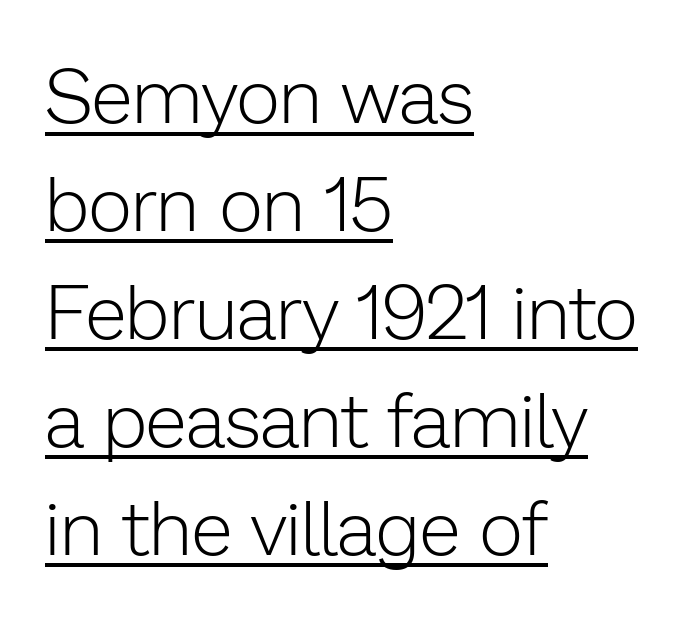
{"serif": "no", "italic": "no", "bold": "no", "weight": "light", "width": "normal", "stroke_contrast": "low", "x_height": "medium", "monospaced": "no", "underline": "yes", "align": "left", "line_spacing": "normal", "line_spacing_ratio": 1.42, "letter_spacing": "normal", "letter_spacing_em": 0.0, "glyph_px": 76}
